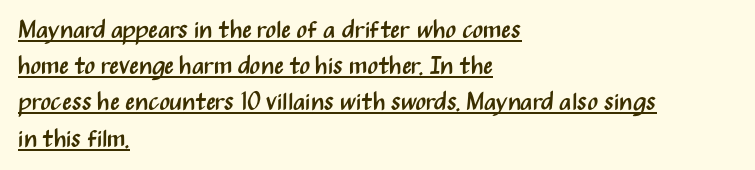
{"italic": "no", "bold": "no", "underline": "yes", "align": "left", "line_spacing": "normal", "line_spacing_ratio": 1.45, "letter_spacing": "normal", "letter_spacing_em": 0.0, "glyph_px": 25}
